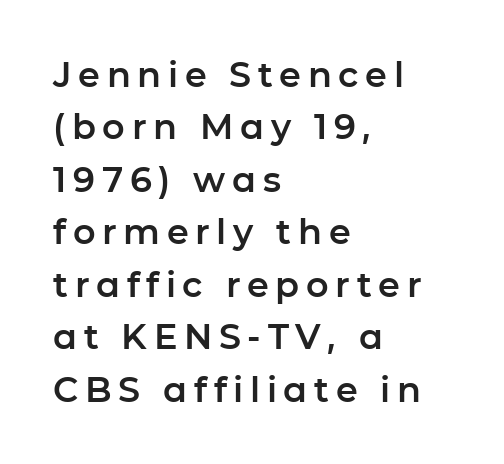
The image shows 35 px sans-serif type, upright; set left-aligned, normal line spacing (1.5x), not underlined; low stroke contrast and a medium x-height.
